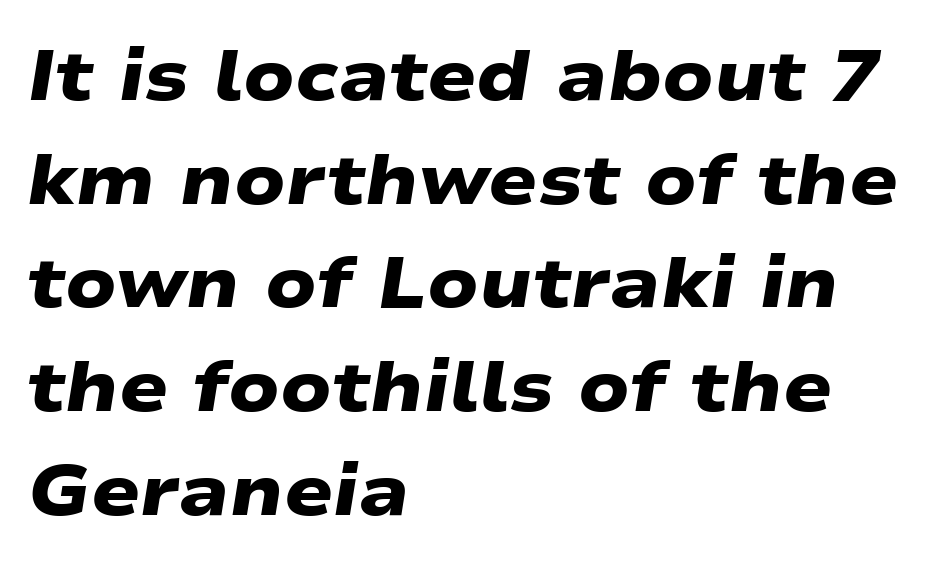
The image shows 72 px heavy, wide sans-serif type; set left-aligned, normal line spacing (1.44x), normal letter spacing, not underlined; low stroke contrast and a medium x-height.
